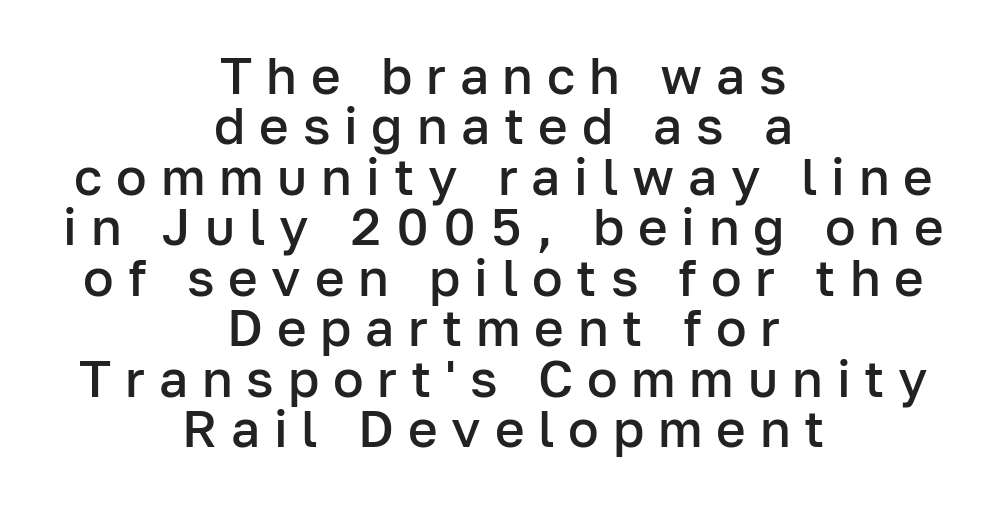
{"serif": "no", "italic": "no", "bold": "semi", "weight": "semibold", "width": "normal", "stroke_contrast": "low", "x_height": "medium", "monospaced": "no", "underline": "no", "align": "center", "line_spacing": "tight", "line_spacing_ratio": 0.99, "letter_spacing": "wide", "letter_spacing_em": 0.27, "glyph_px": 51}
